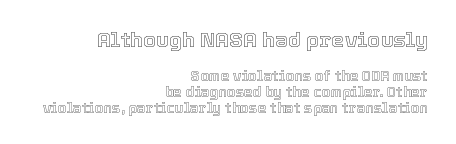
Q: Is the text italic (slanted)? A: No, it is upright.
Q: Is the text underlined? A: No.
Q: How is the paragraph aligned? A: Right-aligned.
Q: Is the spacing between letters normal or unusually wide? A: Normal.
Q: Is the spacing between lines tight, normal or loose? A: Tight.
Q: Which block of text is set in a larger size, the first (top) or the second (bottom)? A: The first (top) one.
